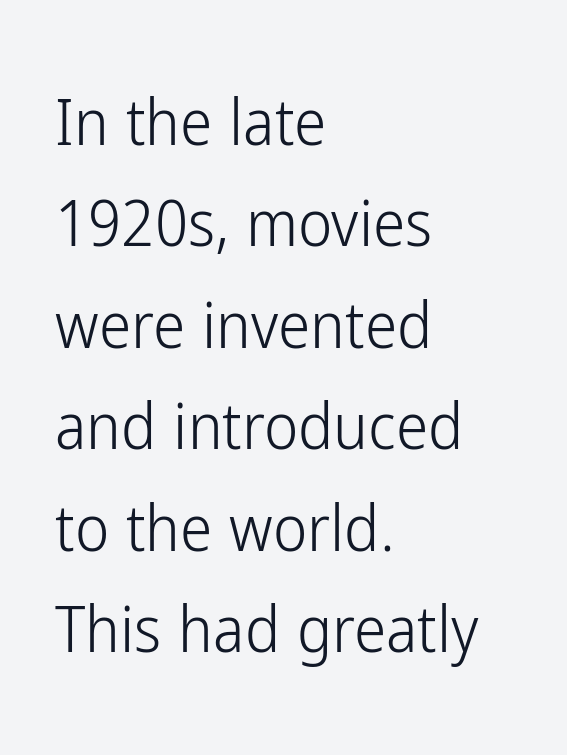
{"serif": "no", "italic": "no", "bold": "no", "weight": "light", "width": "condensed", "stroke_contrast": "low", "x_height": "medium", "monospaced": "no", "underline": "no", "align": "left", "line_spacing": "normal", "line_spacing_ratio": 1.56, "letter_spacing": "normal", "letter_spacing_em": 0.0, "glyph_px": 65}
